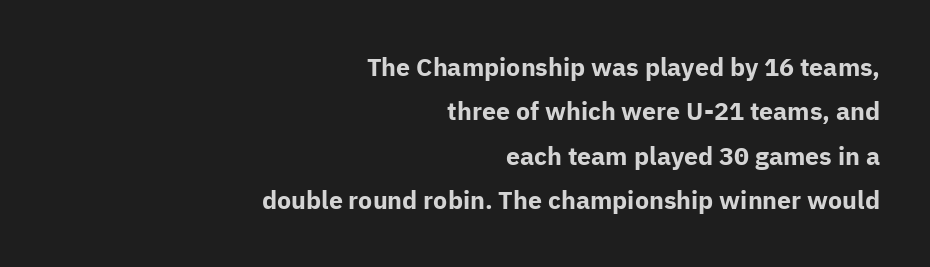
{"italic": "no", "bold": "yes", "underline": "no", "align": "right", "line_spacing_ratio": 1.78, "letter_spacing": "normal", "letter_spacing_em": 0.0, "glyph_px": 25}
